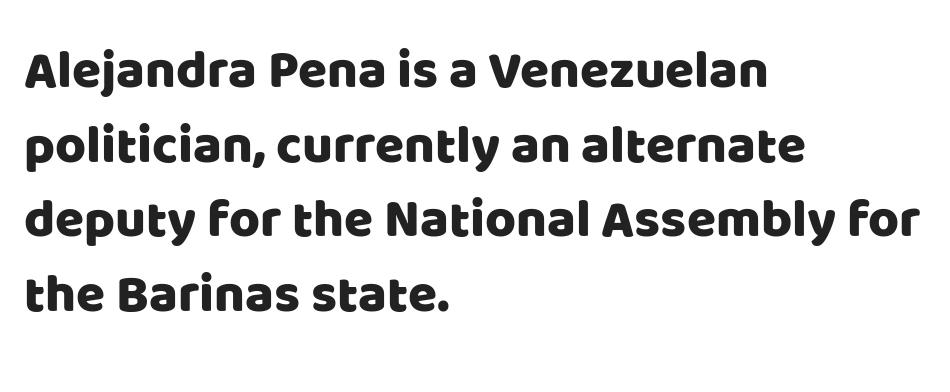
The image shows 53 px sans-serif type, upright; set left-aligned, normal line spacing (1.41x), normal letter spacing, not underlined; low stroke contrast and a large x-height.
